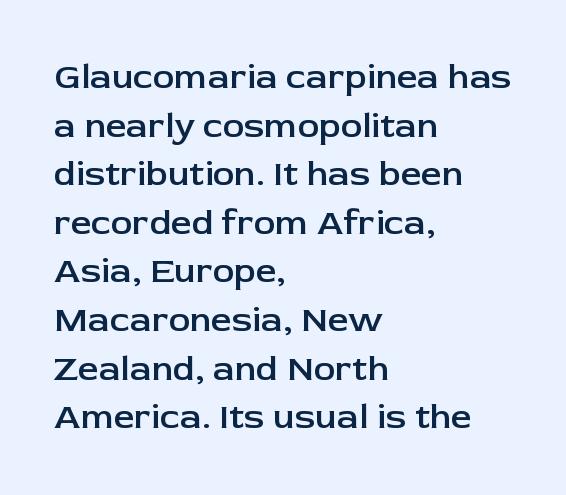
The image shows 36 px semibold sans-serif type, upright; set left-aligned, normal line spacing (1.35x), normal letter spacing, not underlined; low stroke contrast and a medium x-height.
